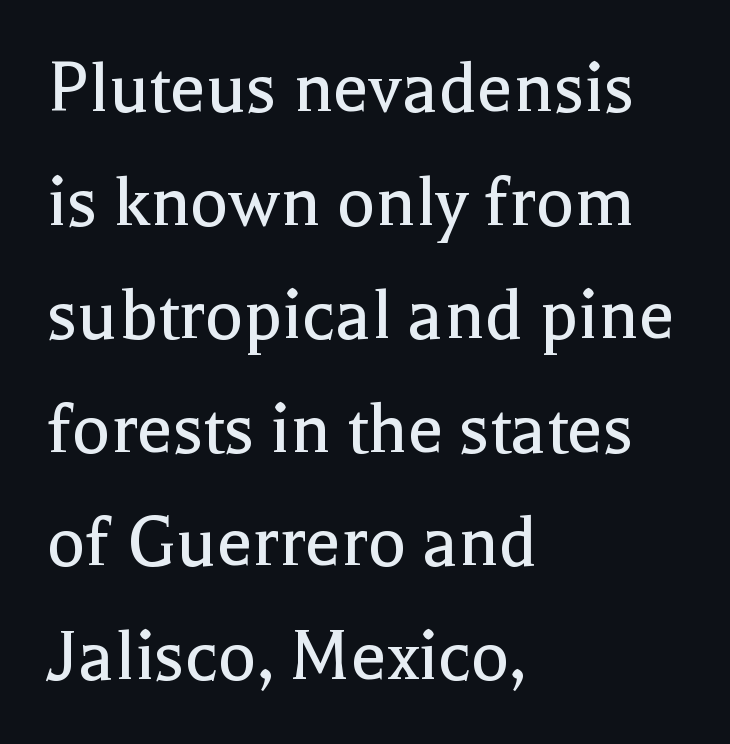
{"serif": "yes", "italic": "no", "bold": "no", "weight": "regular", "width": "normal", "x_height": "medium", "monospaced": "no", "underline": "no", "align": "left", "line_spacing": "normal", "line_spacing_ratio": 1.42, "letter_spacing": "normal", "letter_spacing_em": 0.0, "glyph_px": 80}
